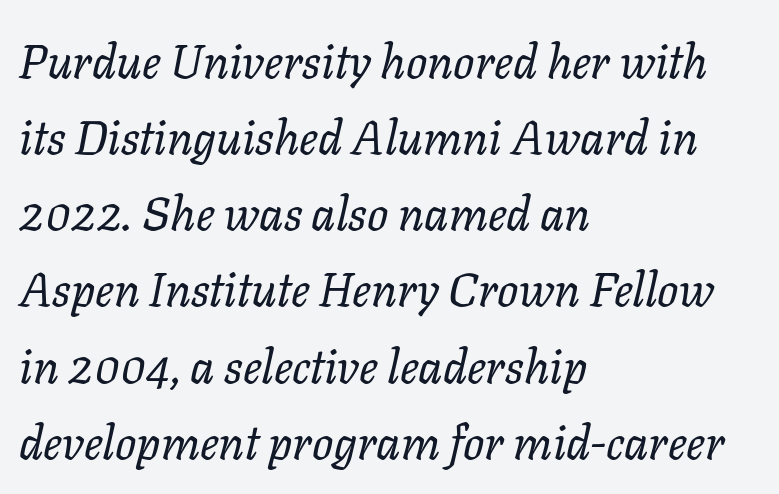
Q: Is the text bold? A: No.
Q: Is the text italic (slanted)? A: Yes, it leans right by about 11 degrees.
Q: Is the text underlined? A: No.
Q: How is the paragraph aligned? A: Left-aligned.
Q: Is the spacing between letters normal or unusually wide? A: Normal.
Q: Is the spacing between lines tight, normal or loose? A: Normal.
Q: Width (condensed, normal, or wide)? A: Normal.
Q: Stroke contrast? A: Low.
Q: x-height? A: Medium.
Q: Monospaced? A: No.
